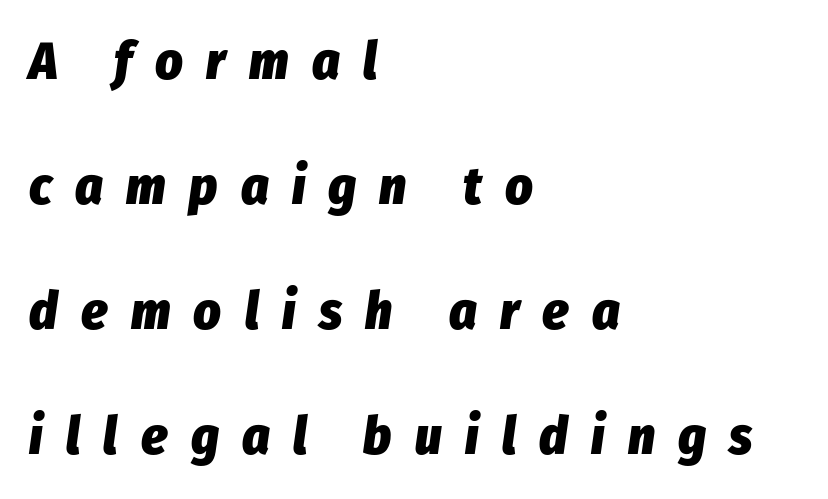
The image shows 53 px heavy, condensed type, italic (leaning right); set left-aligned, loose line spacing (2.36x), unusually wide letter spacing (+0.44 em), not underlined; low stroke contrast and a medium x-height.
